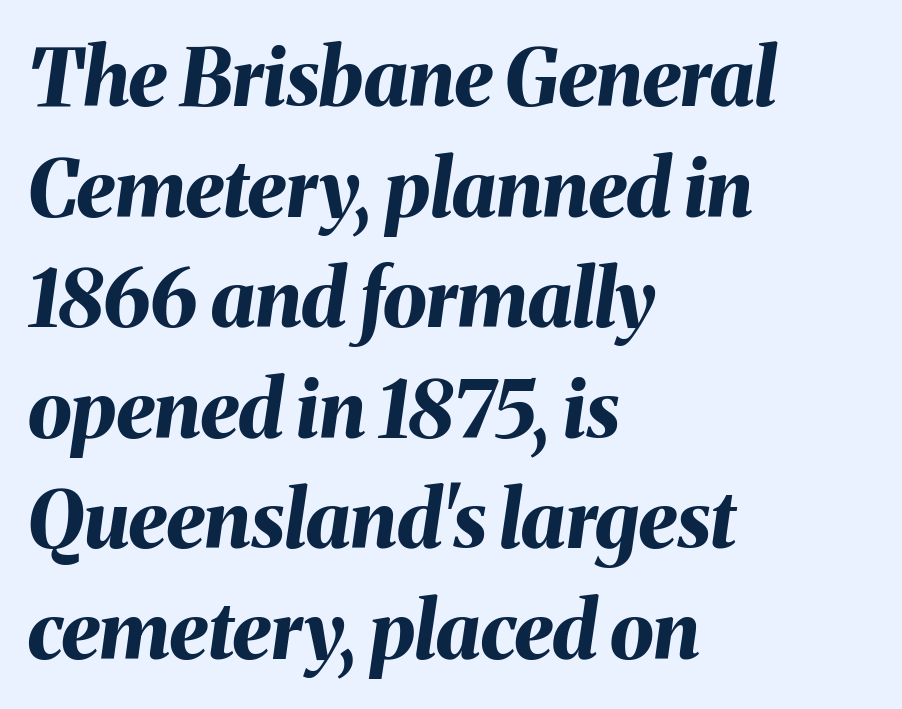
Q: Is the text bold? A: Yes.
Q: Is the text italic (slanted)? A: Yes, it leans right by about 8 degrees.
Q: Is the text underlined? A: No.
Q: How is the paragraph aligned? A: Left-aligned.
Q: Is the spacing between letters normal or unusually wide? A: Normal.
Q: Is the spacing between lines tight, normal or loose? A: Normal.
Q: Width (condensed, normal, or wide)? A: Normal.
Q: Stroke contrast? A: Medium.
Q: x-height? A: Medium.
Q: Monospaced? A: No.
